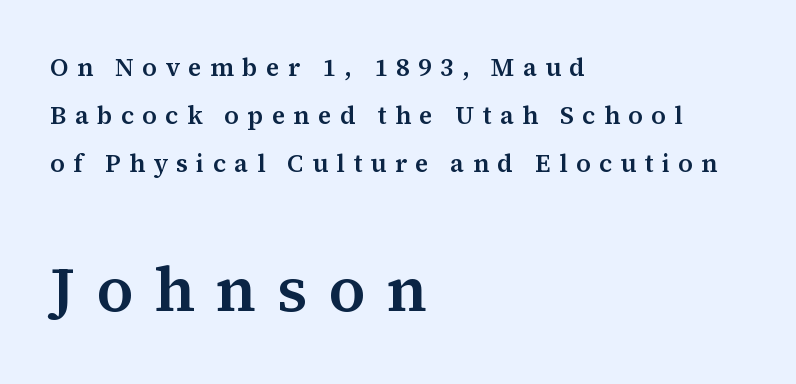
{"serif": "yes", "italic": "no", "width": "normal", "stroke_contrast": "medium", "x_height": "medium", "monospaced": "no", "underline": "no", "align": "left", "line_spacing": "loose", "line_spacing_ratio": 1.93, "letter_spacing": "wide", "letter_spacing_em": 0.33, "larger_block": "second", "size_ratio": 2.52, "glyph_px": 63}
